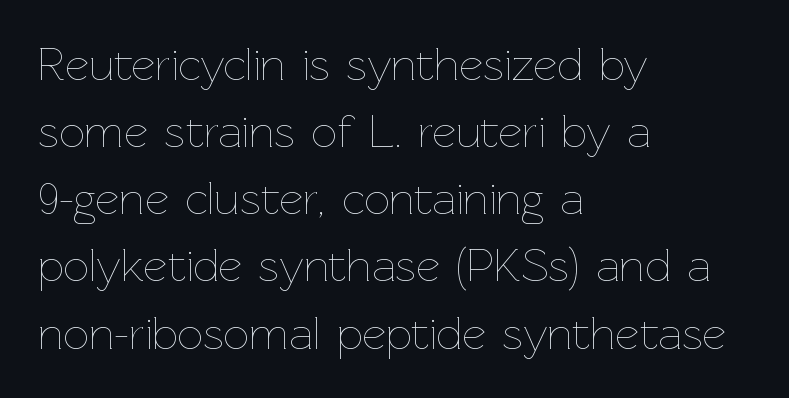
Q: Is the text bold? A: No.
Q: Is the text italic (slanted)? A: No, it is upright.
Q: Is the text underlined? A: No.
Q: How is the paragraph aligned? A: Left-aligned.
Q: Is the spacing between letters normal or unusually wide? A: Normal.
Q: Is the spacing between lines tight, normal or loose? A: Normal.
Q: Width (condensed, normal, or wide)? A: Normal.
Q: Stroke contrast? A: Low.
Q: x-height? A: Medium.
Q: Monospaced? A: No.
